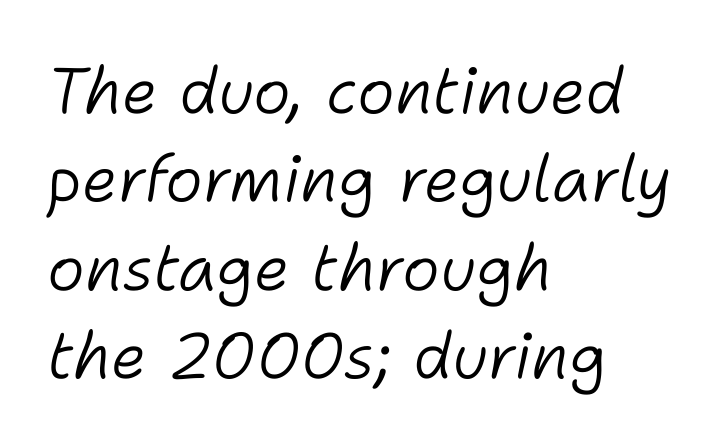
Counters stay open thanks to moderate or lighter strokes. The lines are quadded left. The passage shown is not underscored anywhere. Inter-character spacing is left at the font's built-in metrics. Here the designer chose a conventional face with non-uniform glyph widths. Quick note: italic.
